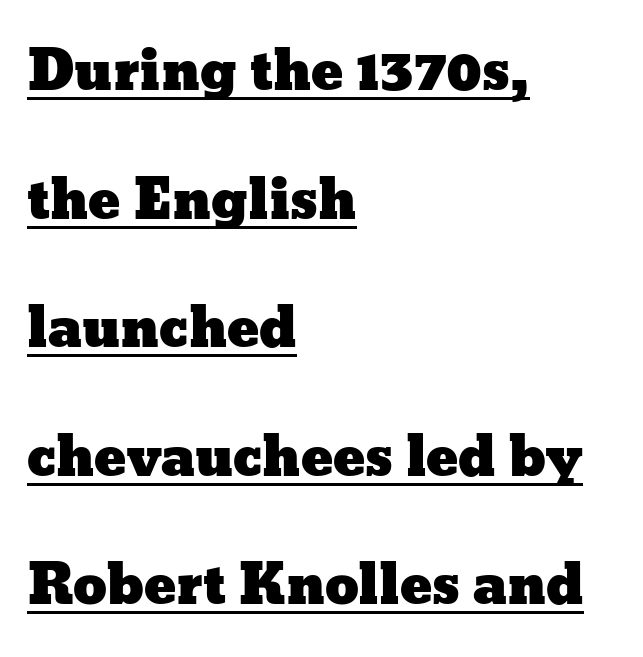
The image shows 54 px wide type, upright; set left-aligned, loose line spacing (2.38x), normal letter spacing, underlined; low stroke contrast and a medium x-height.
